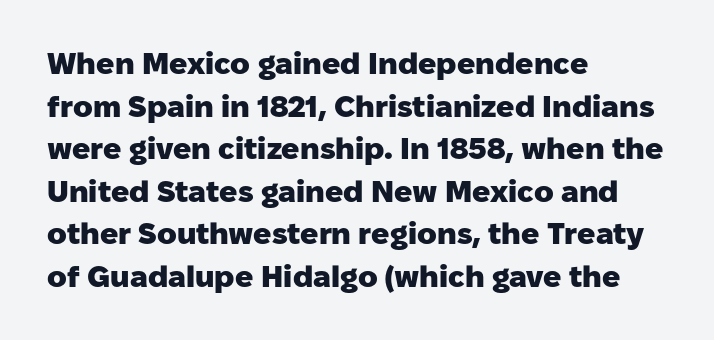
Does the leading feel generous? No, just average. The passage shown has conventional tracking throughout. Grotesque or geometric, the face here clearly has no serifs. Teacher's note: observe the even left margin — that is flush-left alignment. As a designer I'd log this as weight 700, bold. Underline: absent.
